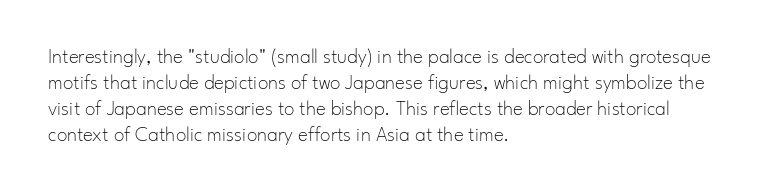
The typography opts for an upright posture over an oblique one. Unmarked baselines from the first word to the last. Students, note that the glyphs here touch the page at normal intervals. Which margin do the lines hug? The left one — the right edge is uneven. The typesetting does not lean heavy: it is not bold.
